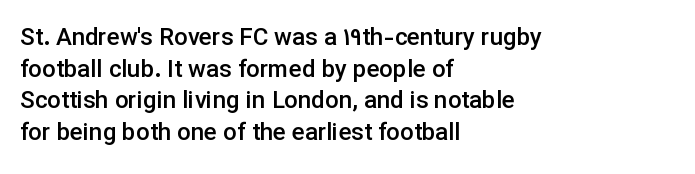
The image shows 24 px text type, upright; set left-aligned, normal line spacing (1.32x), normal letter spacing, not underlined.
